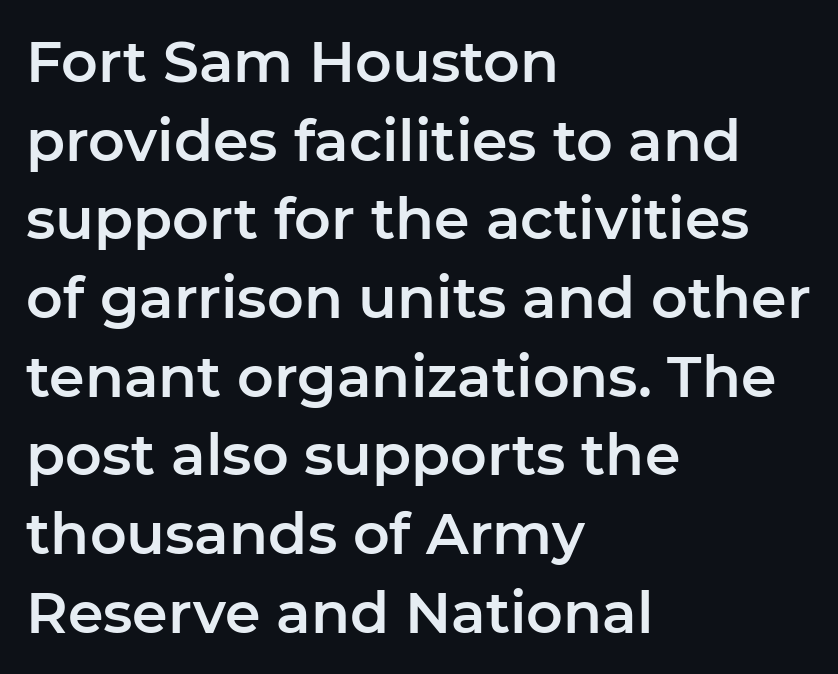
{"serif": "no", "italic": "no", "width": "normal", "stroke_contrast": "low", "x_height": "medium", "monospaced": "no", "underline": "no", "align": "left", "line_spacing": "normal", "line_spacing_ratio": 1.38, "letter_spacing": "normal", "letter_spacing_em": 0.0, "glyph_px": 57}
